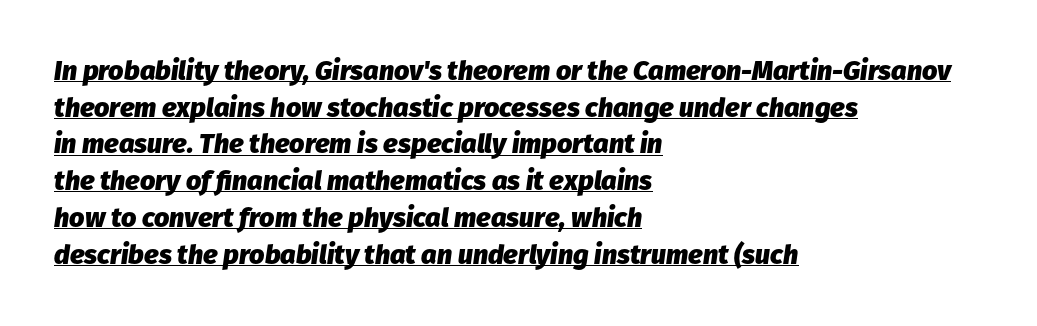
Q: Is the text bold? A: Yes.
Q: Is the text italic (slanted)? A: Yes, it leans right by about 8 degrees.
Q: Is the text underlined? A: Yes.
Q: How is the paragraph aligned? A: Left-aligned.
Q: Is the spacing between letters normal or unusually wide? A: Normal.
Q: Is the spacing between lines tight, normal or loose? A: Normal.
